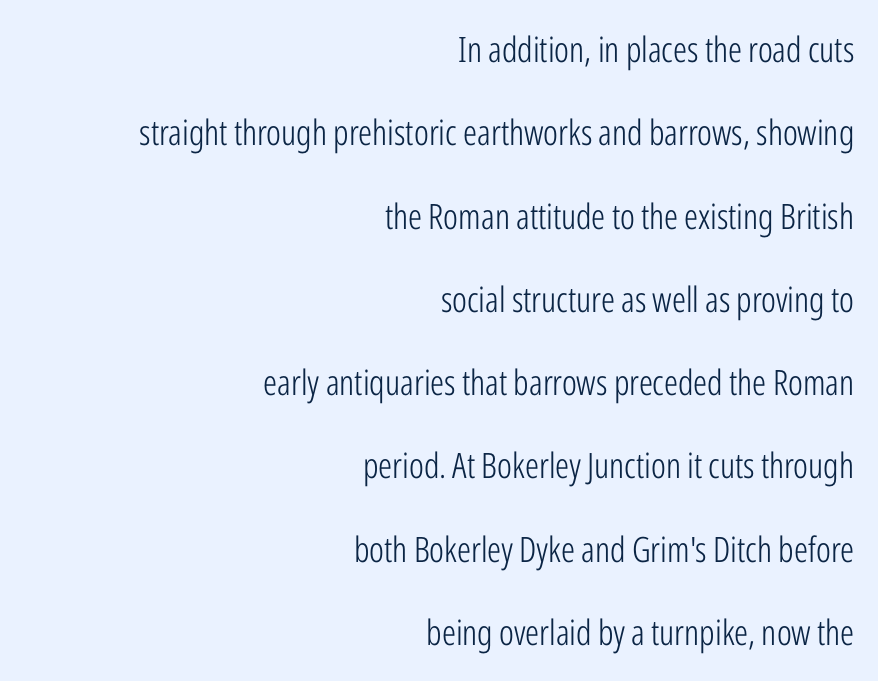
Q: Is the text bold? A: No.
Q: Is the text italic (slanted)? A: No, it is upright.
Q: Is the typeface a serif or a sans-serif typeface? A: Sans-serif.
Q: Is the text underlined? A: No.
Q: How is the paragraph aligned? A: Right-aligned.
Q: Is the spacing between letters normal or unusually wide? A: Normal.
Q: Is the spacing between lines tight, normal or loose? A: Loose.
Q: Width (condensed, normal, or wide)? A: Condensed.
Q: Stroke contrast? A: Low.
Q: x-height? A: Medium.
Q: Monospaced? A: No.
